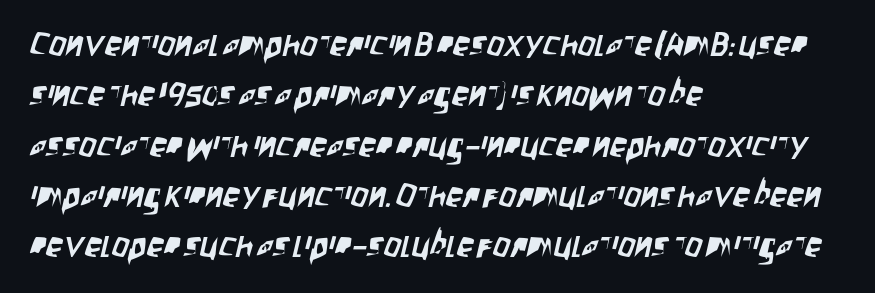
Q: Is the typeface a serif or a sans-serif typeface? A: Sans-serif.
Q: Is the text underlined? A: No.
Q: How is the paragraph aligned? A: Left-aligned.
Q: Is the spacing between letters normal or unusually wide? A: Normal.
Q: Is the spacing between lines tight, normal or loose? A: Normal.
Q: Width (condensed, normal, or wide)? A: Condensed.
Q: Stroke contrast? A: Low.
Q: x-height? A: Large.
Q: Monospaced? A: No.
